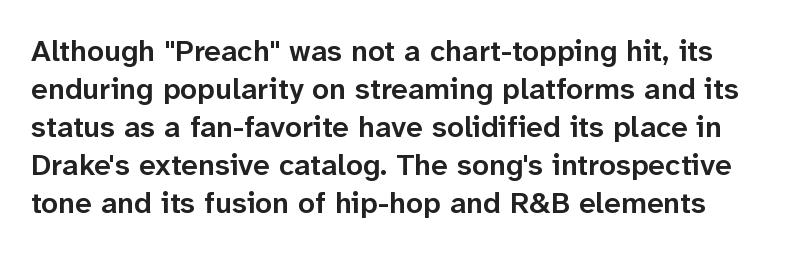
Q: Is the text bold? A: Semi-bold.
Q: Is the text italic (slanted)? A: No, it is upright.
Q: Is the typeface a serif or a sans-serif typeface? A: Sans-serif.
Q: Is the text underlined? A: No.
Q: Is the spacing between letters normal or unusually wide? A: Normal.
Q: Is the spacing between lines tight, normal or loose? A: Normal.
Q: Width (condensed, normal, or wide)? A: Normal.
Q: Stroke contrast? A: Low.
Q: x-height? A: Medium.
Q: Monospaced? A: No.
